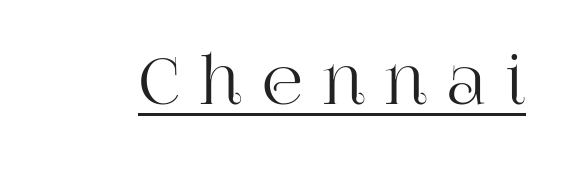
The image shows 64 px serif type, upright; set unusually wide letter spacing (+0.32 em), underlined; high stroke contrast and a large x-height.
